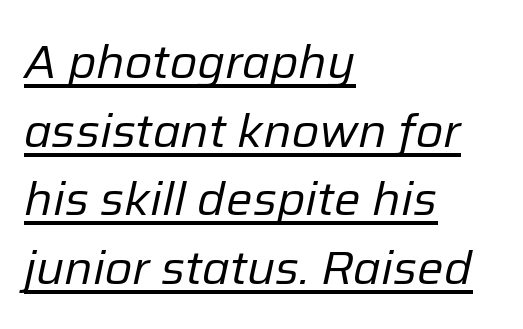
{"italic": "yes", "lean": "right", "slant_degrees": 12, "bold": "no", "weight": "regular", "width": "normal", "stroke_contrast": "low", "x_height": "medium", "monospaced": "no", "underline": "yes", "align": "left", "line_spacing": "normal", "line_spacing_ratio": 1.46, "letter_spacing": "normal", "letter_spacing_em": 0.0, "glyph_px": 47}
